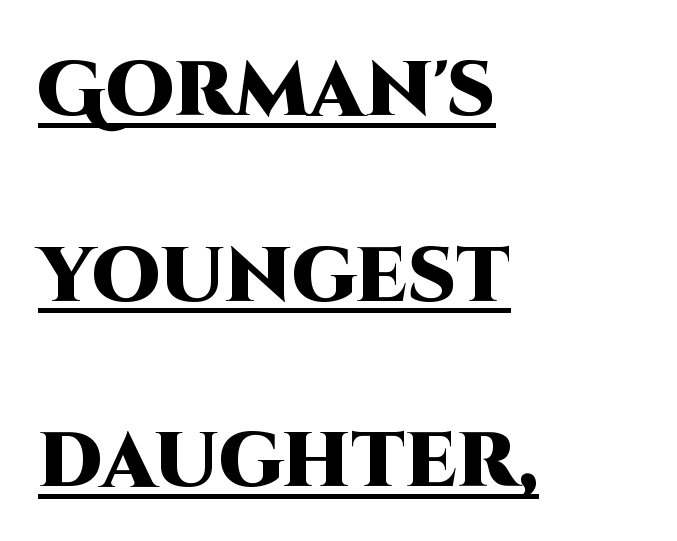
Q: Is the text bold? A: Yes.
Q: Is the text italic (slanted)? A: No, it is upright.
Q: Is the typeface a serif or a sans-serif typeface? A: Sans-serif.
Q: Is the text underlined? A: Yes.
Q: How is the paragraph aligned? A: Left-aligned.
Q: Is the spacing between letters normal or unusually wide? A: Normal.
Q: Is the spacing between lines tight, normal or loose? A: Loose.
Q: Width (condensed, normal, or wide)? A: Normal.
Q: Stroke contrast? A: High.
Q: x-height? A: Large.
Q: Monospaced? A: No.
